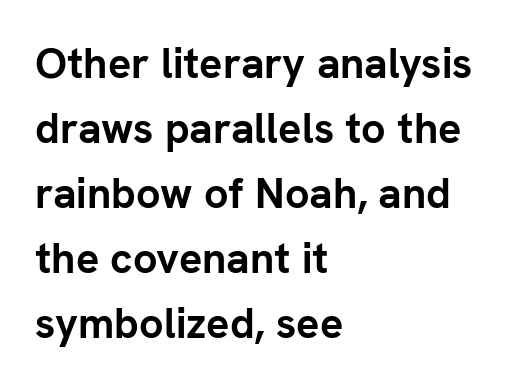
The block of text has a typical density, with ordinary space between rows. Examine the stroke ends and you'll find no serifs. Unlike italic type, these characters show no tilt at all. The letters advance in unequal steps, a hallmark of proportional type. Caption: standard tracking, unaltered. Clear beneath every line of the passage.
